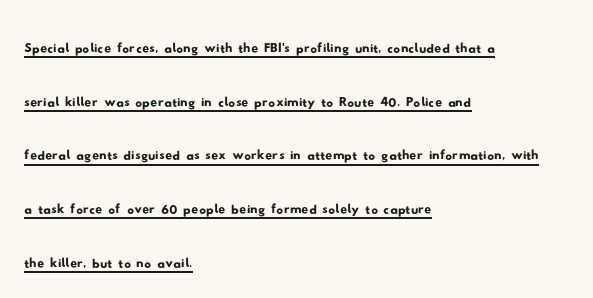
The image shows 34 px wide sans-serif type; set left-aligned, normal line spacing (1.58x), normal letter spacing, underlined; low stroke contrast and a small x-height.
